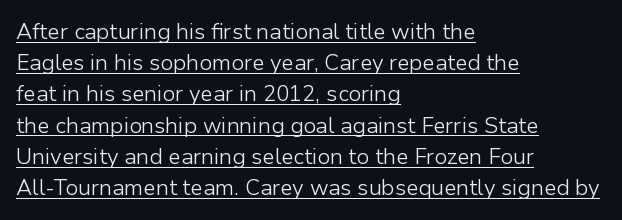
Casual observation: everything's shoved over to the left. Standard letterfit; no display-style spreading of the glyphs. Do the letters lean? They stand straight. If you measured baseline to baseline, you'd find a middling distance. Check the space under the baseline: a stroke is drawn there. The characters are drawn with everyday or finer stroke widths.
